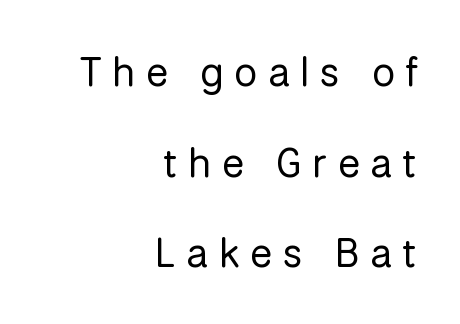
{"serif": "no", "italic": "no", "bold": "no", "weight": "regular", "width": "normal", "stroke_contrast": "low", "x_height": "medium", "monospaced": "no", "underline": "no", "align": "right", "line_spacing": "loose", "line_spacing_ratio": 2.21, "letter_spacing": "wide", "letter_spacing_em": 0.26, "glyph_px": 41}
